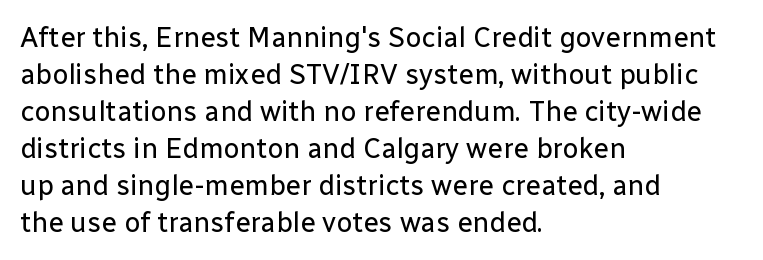
Q: Is the text bold? A: No.
Q: Is the text italic (slanted)? A: No, it is upright.
Q: Is the typeface a serif or a sans-serif typeface? A: Sans-serif.
Q: Is the text underlined? A: No.
Q: How is the paragraph aligned? A: Left-aligned.
Q: Is the spacing between letters normal or unusually wide? A: Normal.
Q: Is the spacing between lines tight, normal or loose? A: Normal.
Q: Width (condensed, normal, or wide)? A: Normal.
Q: Stroke contrast? A: Low.
Q: x-height? A: Medium.
Q: Monospaced? A: No.
